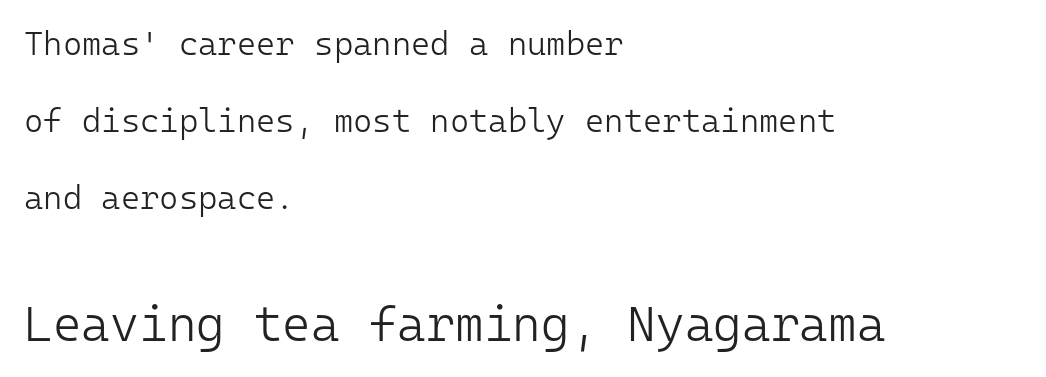
The image shows 49 px light sans-serif type, upright, monospaced; set left-aligned, loose line spacing (2.34x), normal letter spacing, not underlined; the second (bottom) block is 1.48x larger; low stroke contrast and a medium x-height.
